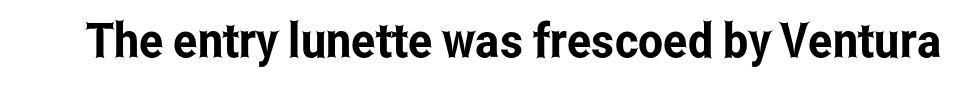
The image shows 48 px condensed sans-serif type, upright; set normal letter spacing, not underlined; low stroke contrast and a medium x-height.
